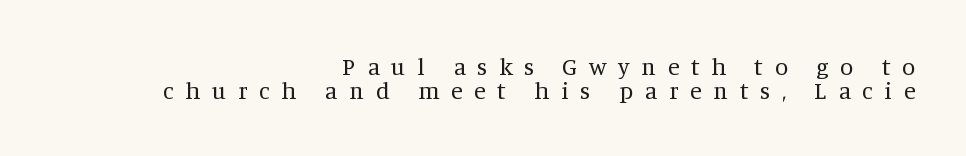
Q: Is the text bold? A: No.
Q: Is the text italic (slanted)? A: No, it is upright.
Q: Is the text underlined? A: No.
Q: How is the paragraph aligned? A: Right-aligned.
Q: Is the spacing between letters normal or unusually wide? A: Unusually wide.
Q: Is the spacing between lines tight, normal or loose? A: Tight.
